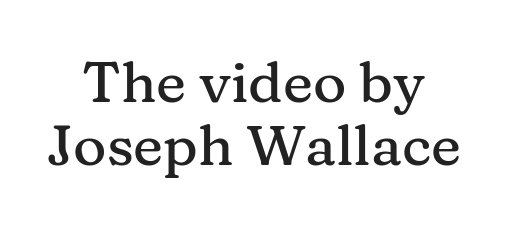
Honestly, the rows look squashed on top of each other. Tracking value appears to be zero — textbook default spacing. The letters advance in unequal steps, a hallmark of proportional type. Examine the stroke ends and you'll spot serifs.
